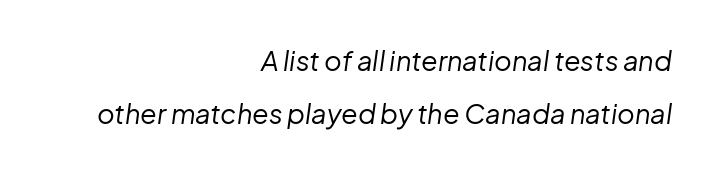
{"italic": "yes", "lean": "right", "slant_degrees": 8, "bold": "no", "underline": "no", "align": "right", "line_spacing": "loose", "line_spacing_ratio": 1.98, "letter_spacing": "normal", "letter_spacing_em": 0.0, "glyph_px": 27}
